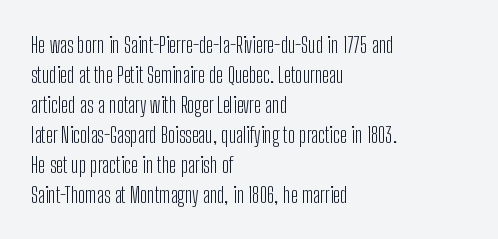
Reading down the column, the eye jumps a familiar distance to each next line. Left-aligned paragraph, ragged on the right. Check under the words: just untouched page. Nope, not italic — everything's standing straight.
